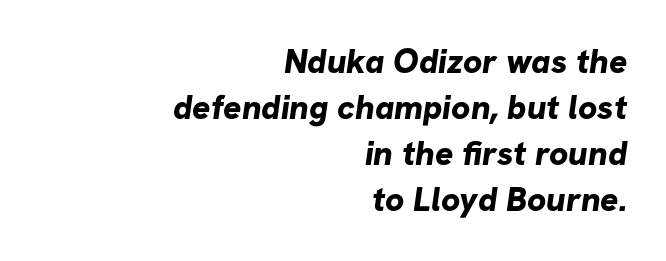
{"serif": "no", "bold": "yes", "weight": "bold", "width": "normal", "stroke_contrast": "low", "x_height": "medium", "monospaced": "no", "underline": "no", "align": "right", "line_spacing": "normal", "line_spacing_ratio": 1.35, "letter_spacing": "normal", "letter_spacing_em": 0.0, "glyph_px": 34}
